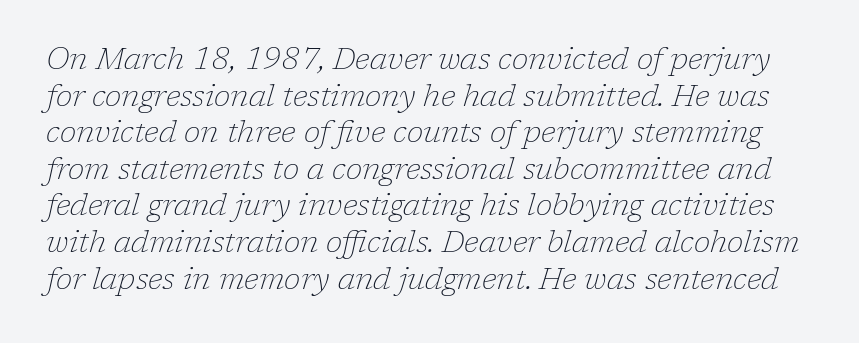
These lines were composed using italics. Descenders are the only things crossing below the line. The passage shown is not bold in any degree. Observe the ordinary spacing: letters are neighbours, not strangers. Stroke terminals: seriffed. A typesetter would call this proportional, since set widths differ per character.
